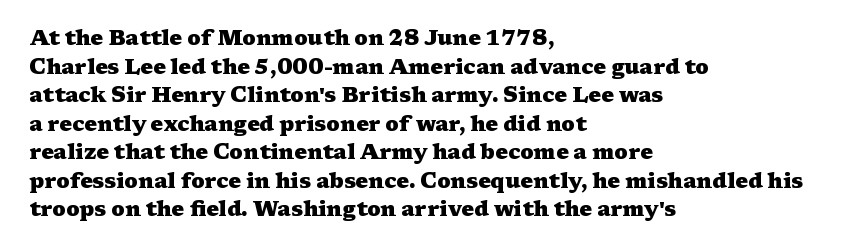
Q: Is the text bold? A: Yes.
Q: Is the text italic (slanted)? A: No, it is upright.
Q: Is the text underlined? A: No.
Q: How is the paragraph aligned? A: Left-aligned.
Q: Is the spacing between letters normal or unusually wide? A: Normal.
Q: Is the spacing between lines tight, normal or loose? A: Normal.
